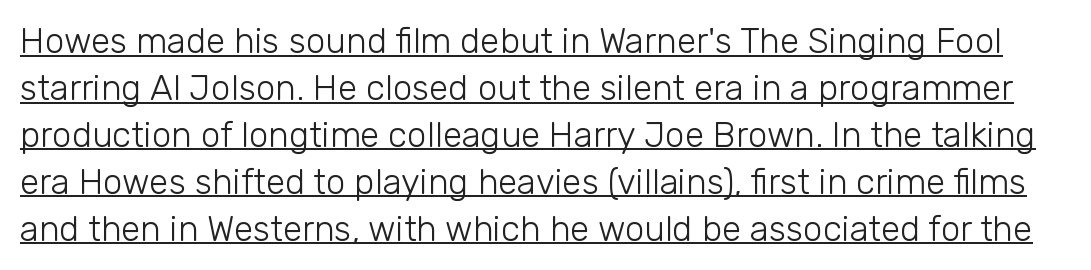
Q: Is the text bold? A: No.
Q: Is the text italic (slanted)? A: No, it is upright.
Q: Is the typeface a serif or a sans-serif typeface? A: Sans-serif.
Q: Is the text underlined? A: Yes.
Q: Is the spacing between letters normal or unusually wide? A: Normal.
Q: Is the spacing between lines tight, normal or loose? A: Normal.
Q: Width (condensed, normal, or wide)? A: Normal.
Q: Stroke contrast? A: Low.
Q: x-height? A: Medium.
Q: Monospaced? A: No.
